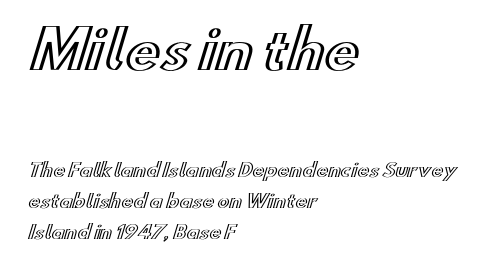
Rule under the text: the space is simply empty. This layout puts the oversized block above and the modest block below. Left-aligned paragraph, ragged on the right. Note the varied advance widths — an 'i' is clearly narrower than an 'm'. Tracking here is standard; glyphs follow each other at the usual distance.
